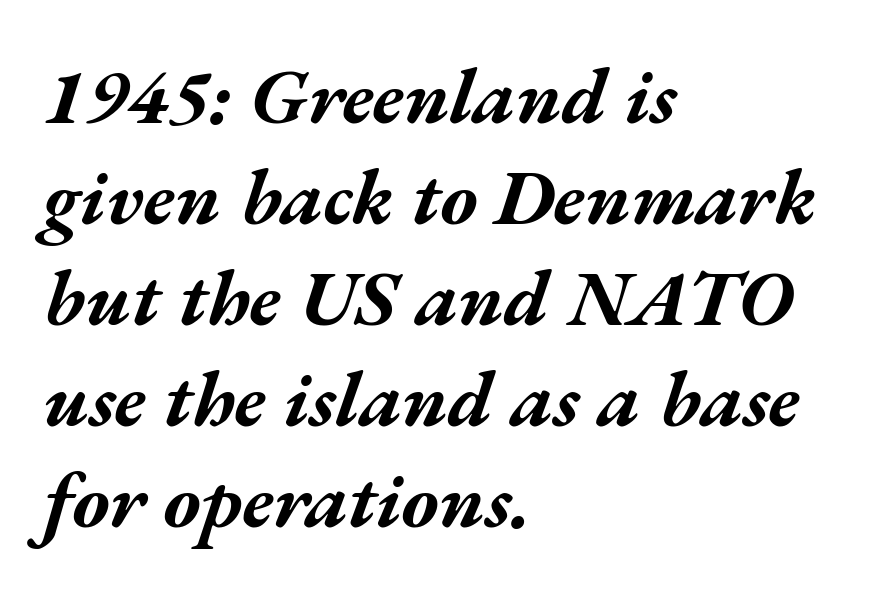
The image shows 79 px bold, wide type, italic (leaning right); set left-aligned, normal line spacing (1.28x), normal letter spacing, not underlined; medium stroke contrast and a medium x-height.
